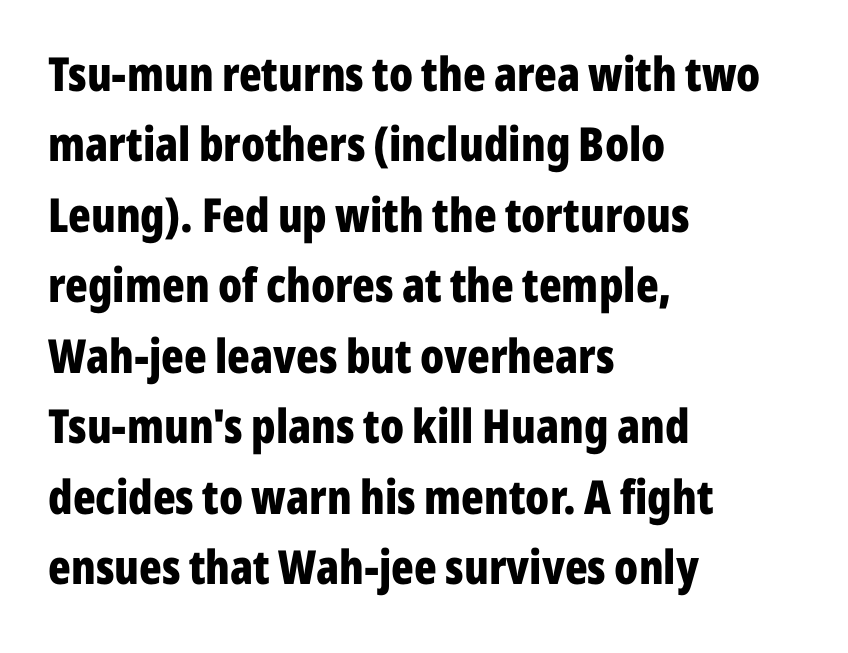
The axis of the letterforms is exactly vertical. How are the letters spaced? Ordinarily, with no added tracking. Successive baselines arrive at the customary interval. Varying glyph widths throughout — classic text-font behaviour.
